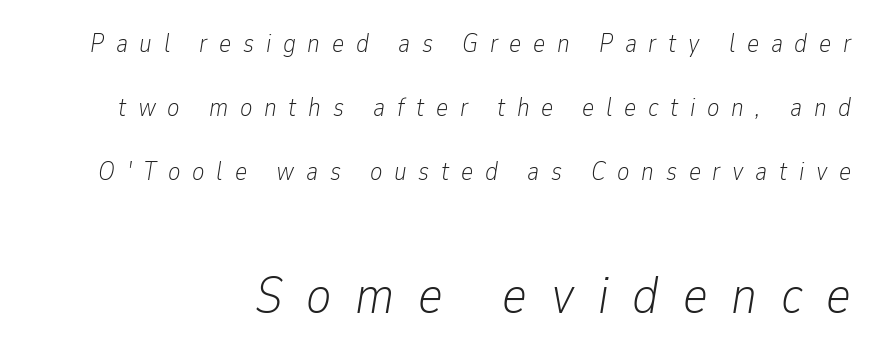
The image shows 53 px light, condensed type, italic (leaning right); set right-aligned, loose line spacing (2.46x), unusually wide letter spacing (+0.45 em), not underlined; the second (bottom) block is 2.04x larger; low stroke contrast and a medium x-height.
